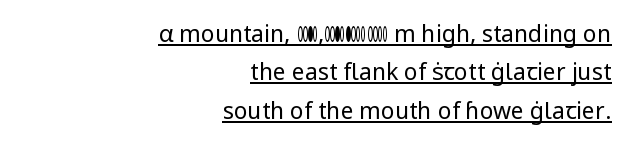
The image shows 23 px text type, upright; set right-aligned, normal line spacing (1.67x), normal letter spacing, underlined.
